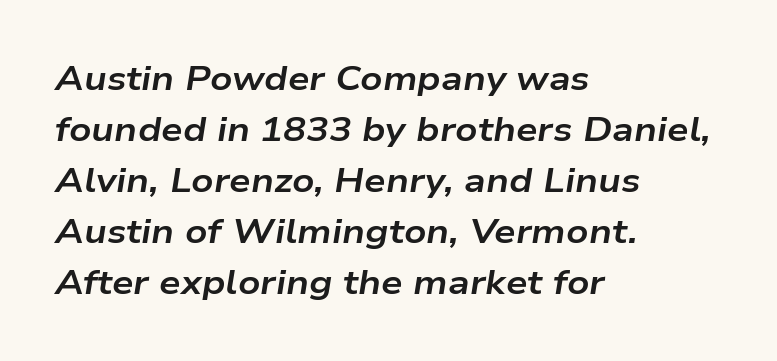
The image shows 34 px bold, wide type, italic (leaning right); set left-aligned, normal line spacing (1.5x), normal letter spacing, not underlined; low stroke contrast and a medium x-height.
